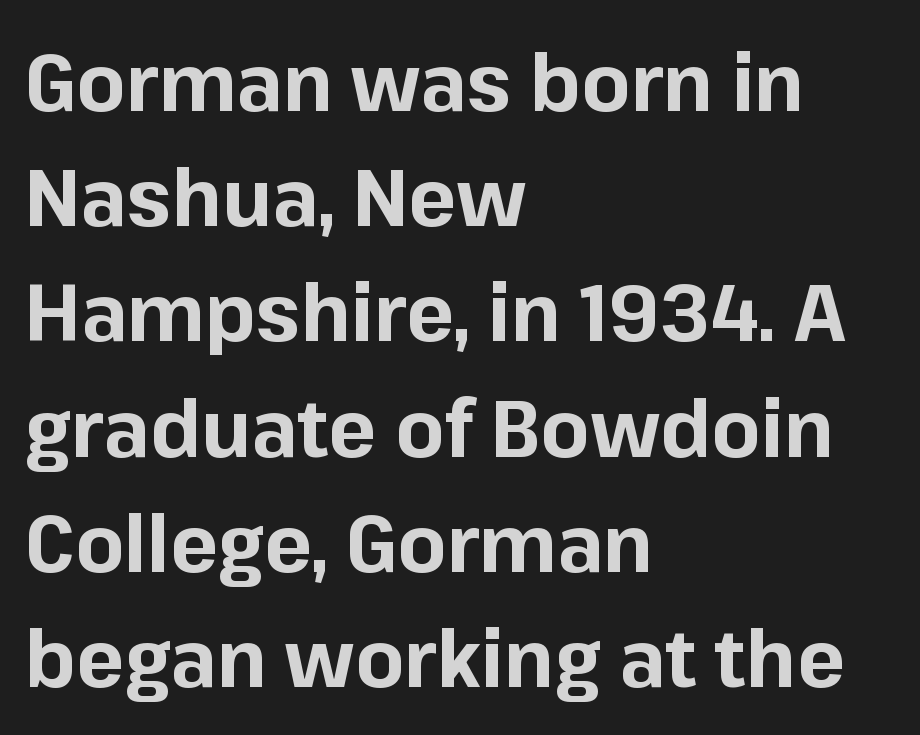
Q: Is the text bold? A: Yes.
Q: Is the text italic (slanted)? A: No, it is upright.
Q: Is the typeface a serif or a sans-serif typeface? A: Sans-serif.
Q: Is the text underlined? A: No.
Q: How is the paragraph aligned? A: Left-aligned.
Q: Is the spacing between letters normal or unusually wide? A: Normal.
Q: Is the spacing between lines tight, normal or loose? A: Normal.
Q: Width (condensed, normal, or wide)? A: Normal.
Q: Stroke contrast? A: Low.
Q: x-height? A: Medium.
Q: Monospaced? A: No.
